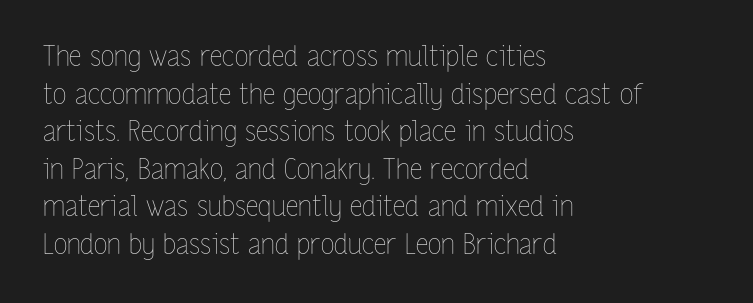
Q: Is the text bold? A: No.
Q: Is the text italic (slanted)? A: No, it is upright.
Q: Is the text underlined? A: No.
Q: How is the paragraph aligned? A: Left-aligned.
Q: Is the spacing between letters normal or unusually wide? A: Normal.
Q: Is the spacing between lines tight, normal or loose? A: Normal.
Q: Width (condensed, normal, or wide)? A: Condensed.
Q: Stroke contrast? A: Low.
Q: x-height? A: Medium.
Q: Monospaced? A: No.
